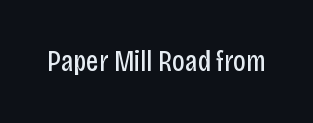
{"serif": "no", "italic": "no", "bold": "no", "weight": "regular", "width": "condensed", "stroke_contrast": "low", "x_height": "large", "monospaced": "no", "underline": "no", "letter_spacing": "normal", "letter_spacing_em": 0.0, "glyph_px": 30}
